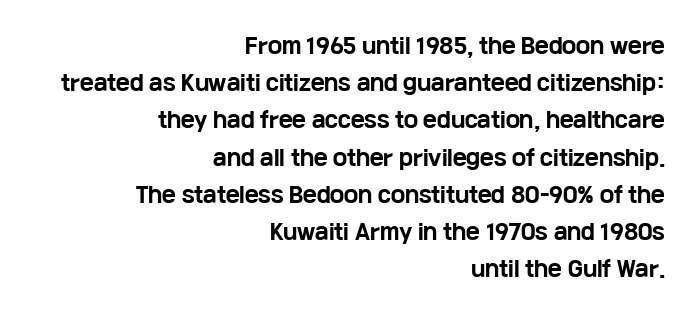
{"italic": "no", "bold": "yes", "underline": "no", "align": "right", "line_spacing_ratio": 1.77, "letter_spacing": "normal", "letter_spacing_em": 0.0, "glyph_px": 21}
